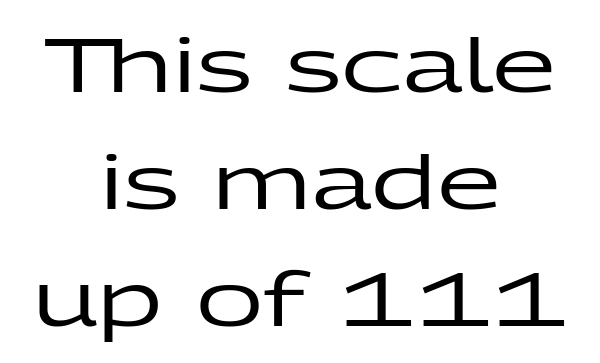
{"serif": "no", "italic": "no", "width": "wide", "stroke_contrast": "low", "x_height": "medium", "monospaced": "no", "underline": "no", "align": "center", "line_spacing": "normal", "line_spacing_ratio": 1.58, "letter_spacing": "normal", "letter_spacing_em": 0.0, "glyph_px": 74}
